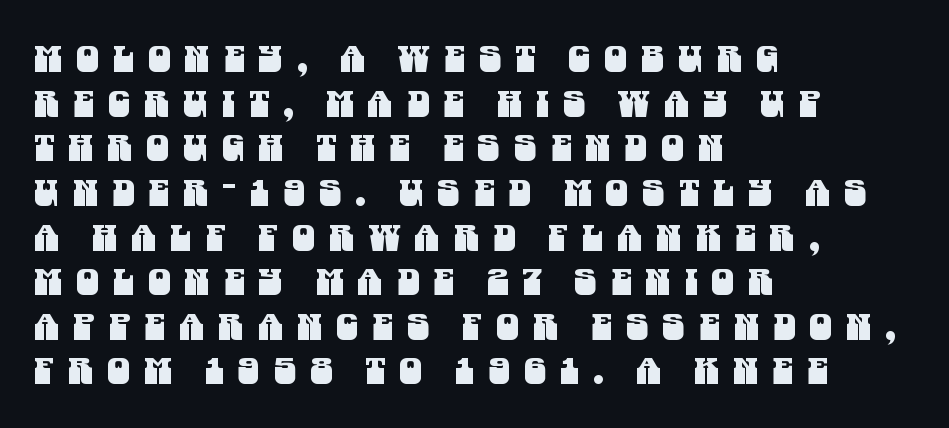
The specimen omits any rule beneath the text block's lines. Caption: expanded tracking, letters set apart. This sample has the flowing, uneven cadence of proportional lettering. The compositor pushed each line to the left boundary. To sum up the face: it is a sans, with no serifs.
